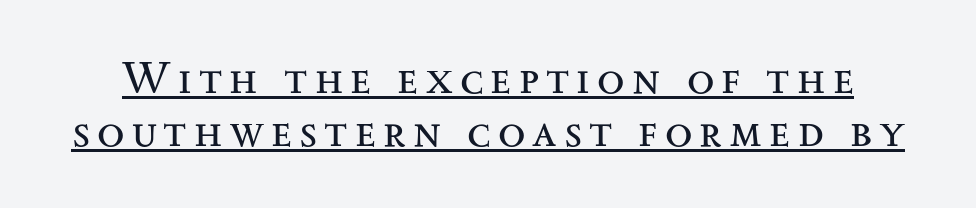
The image shows 45 px regular-weight, wide serif type, upright; set line spacing 1.17x, underlined; medium stroke contrast and a small x-height.
